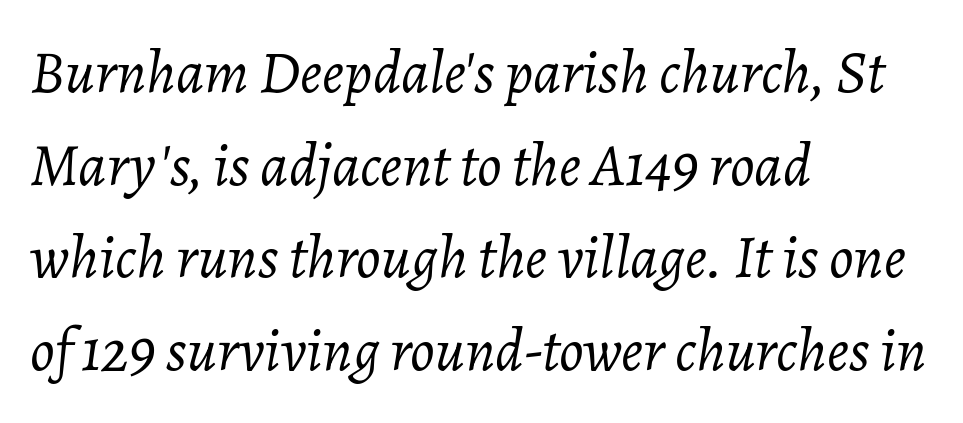
Honestly, there is no underline to notice here at all. Is the type slanted? Yes — the strokes lean at a clear angle. This sample has the flowing, uneven cadence of proportional lettering. Nothing unusual about the tracking: characters are spaced as the font intends.
